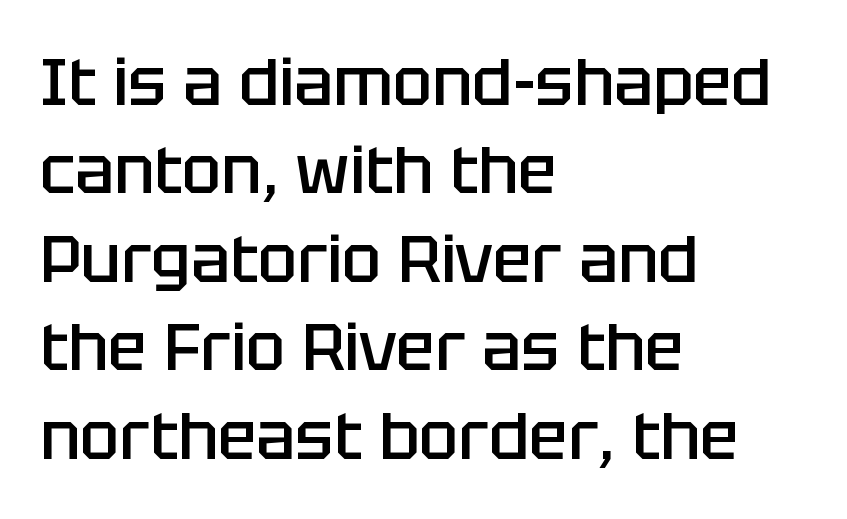
{"serif": "no", "italic": "no", "bold": "semi", "weight": "semibold", "width": "normal", "stroke_contrast": "low", "x_height": "large", "monospaced": "no", "underline": "no", "align": "left", "line_spacing": "normal", "line_spacing_ratio": 1.36, "letter_spacing": "normal", "letter_spacing_em": 0.0, "glyph_px": 65}
